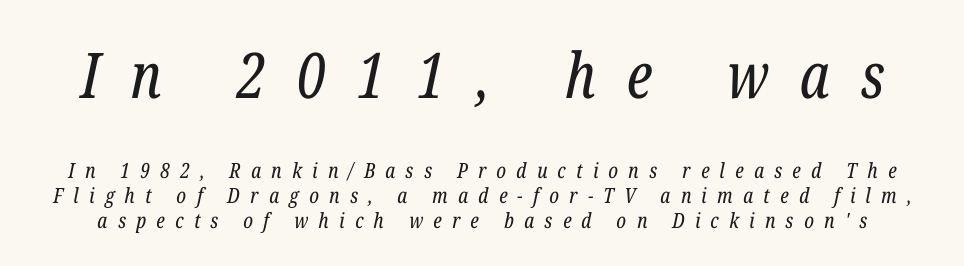
{"serif": "yes", "italic": "yes", "lean": "right", "slant_degrees": 12, "bold": "no", "weight": "regular", "width": "condensed", "stroke_contrast": "low", "x_height": "medium", "monospaced": "no", "underline": "no", "line_spacing_ratio": 1.19, "letter_spacing": "wide", "letter_spacing_em": 0.49, "larger_block": "first", "size_ratio": 3.0, "glyph_px": 63}
